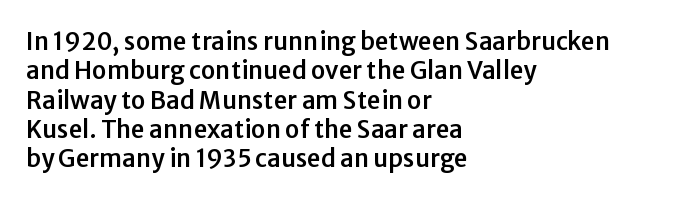
Q: Is the text italic (slanted)? A: No, it is upright.
Q: Is the text underlined? A: No.
Q: How is the paragraph aligned? A: Left-aligned.
Q: Is the spacing between letters normal or unusually wide? A: Normal.
